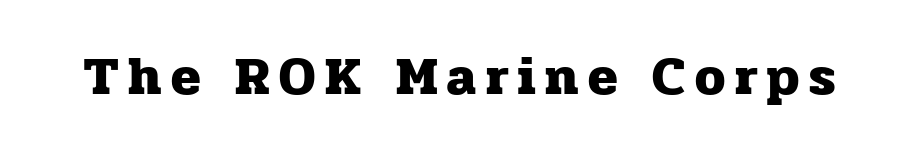
This sample has the flowing, uneven cadence of proportional lettering. Beneath every word, the page is bare. Posture: straight, roman, zero tilt. Emphasis by weight is at full strength: bold. Little horizontal feet cap the strokes, marking this as serif type.
